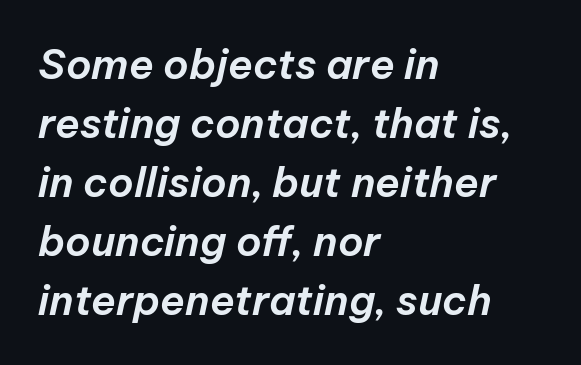
{"italic": "yes", "lean": "right", "slant_degrees": 12, "width": "normal", "stroke_contrast": "low", "x_height": "medium", "monospaced": "no", "underline": "no", "align": "left", "line_spacing": "normal", "line_spacing_ratio": 1.44, "letter_spacing": "normal", "letter_spacing_em": 0.0, "glyph_px": 41}
